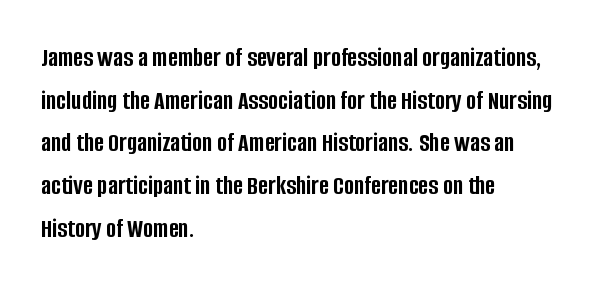
{"italic": "no", "bold": "yes", "underline": "no", "align": "left", "line_spacing": "normal", "line_spacing_ratio": 1.58, "letter_spacing": "normal", "letter_spacing_em": 0.0, "glyph_px": 27}
